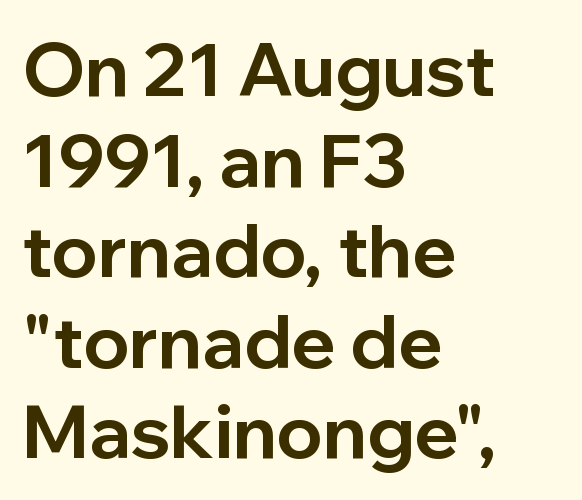
A roman cut, with each character standing at attention. This sample uses a sans-serif face. Letter spacing: default. The lines are quadded left.
